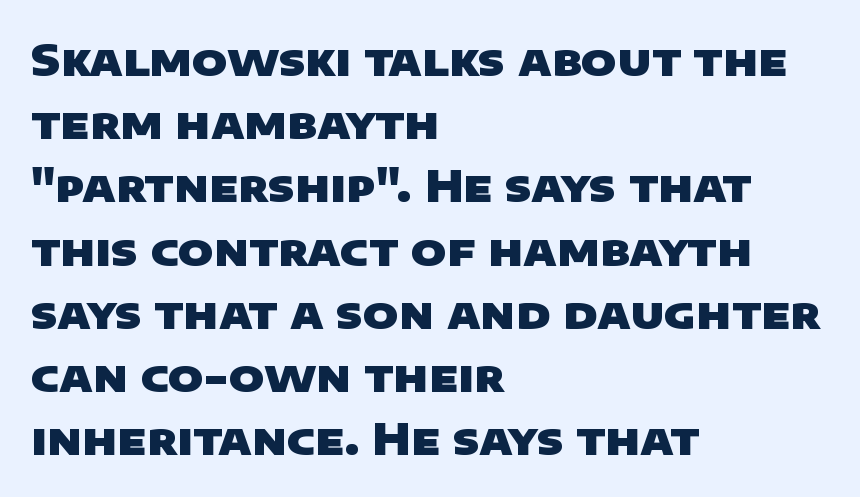
{"serif": "no", "bold": "yes", "weight": "heavy", "width": "wide", "stroke_contrast": "low", "x_height": "large", "monospaced": "no", "underline": "no", "align": "left", "line_spacing": "normal", "line_spacing_ratio": 1.47, "letter_spacing": "normal", "letter_spacing_em": 0.0, "glyph_px": 43}
